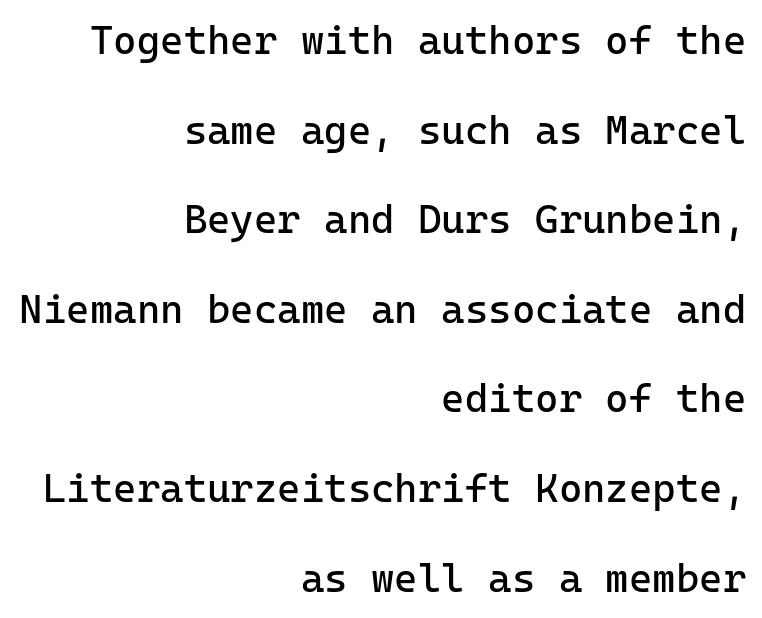
{"serif": "no", "italic": "no", "bold": "no", "weight": "regular", "width": "normal", "stroke_contrast": "low", "x_height": "medium", "monospaced": "yes", "underline": "no", "align": "right", "line_spacing": "loose", "line_spacing_ratio": 2.24, "letter_spacing": "normal", "letter_spacing_em": 0.0, "glyph_px": 40}
